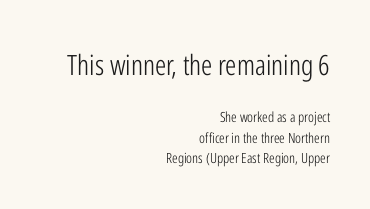
The image shows 28 px light, condensed sans-serif type, upright; set right-aligned, normal line spacing (1.48x), normal letter spacing, not underlined; the first (top) block is 2.0x larger; low stroke contrast and a medium x-height.
